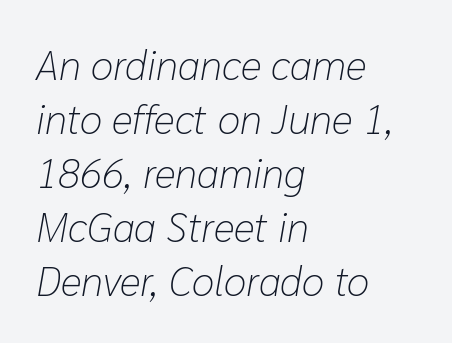
The face used here is proportionally spaced, like ordinary book or web type. There is no visible air inserted between adjacent glyphs. The lines are quadded left. The area under the type is left untouched. Nothing heavy about these letters — not bold at all. The rendering uses a moderate line-height, typical for paragraphs.
